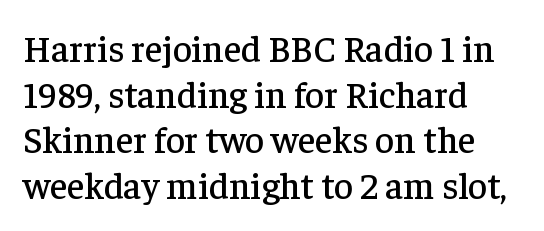
The image shows 37 px serif type, upright; set left-aligned, line spacing 1.23x, normal letter spacing, not underlined; low stroke contrast and a medium x-height.
